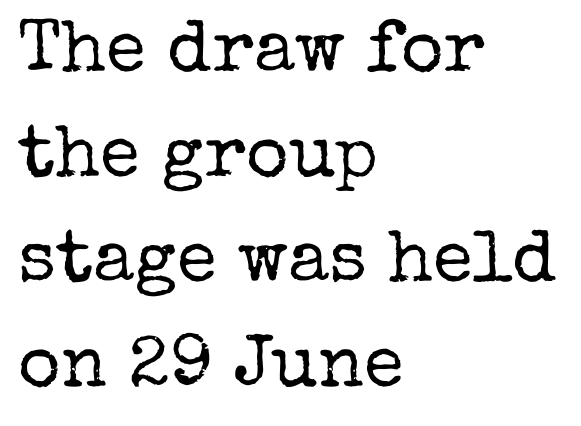
You can tell it's not italic because the verticals are truly vertical. Interline gaps are of average width in this sample. Each word holds together tightly as a unit, with standard inter-letter gaps. Leftover space on each line is placed entirely after the last word. Type style note: has serifs. No word sits above an underline.
